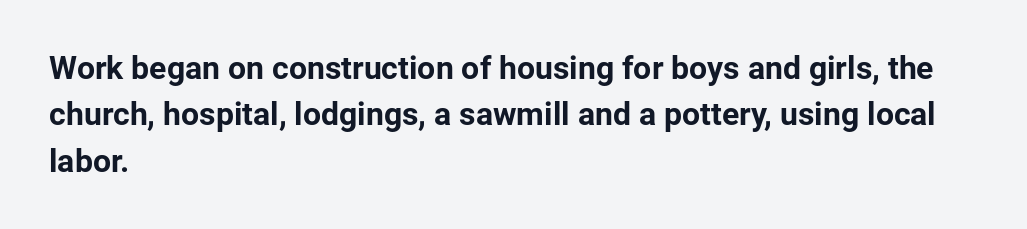
Q: Is the text bold? A: Yes.
Q: Is the text italic (slanted)? A: No, it is upright.
Q: Is the typeface a serif or a sans-serif typeface? A: Sans-serif.
Q: Is the text underlined? A: No.
Q: How is the paragraph aligned? A: Left-aligned.
Q: Is the spacing between letters normal or unusually wide? A: Normal.
Q: Is the spacing between lines tight, normal or loose? A: Normal.
Q: Width (condensed, normal, or wide)? A: Normal.
Q: Stroke contrast? A: Low.
Q: x-height? A: Medium.
Q: Monospaced? A: No.
